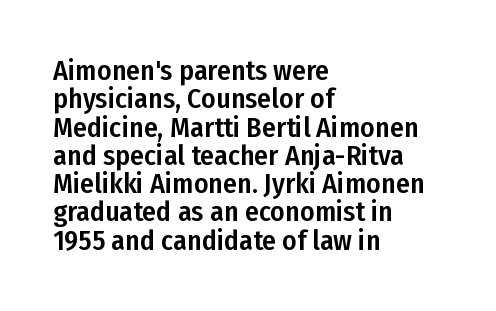
The ragged edge is on the right, which tells us the setting is flush left. The letters stand upright; this is a roman face. The passage shown stacks its lines with hardly any gap. Between one letter and the next there's only the usual sliver of space.
